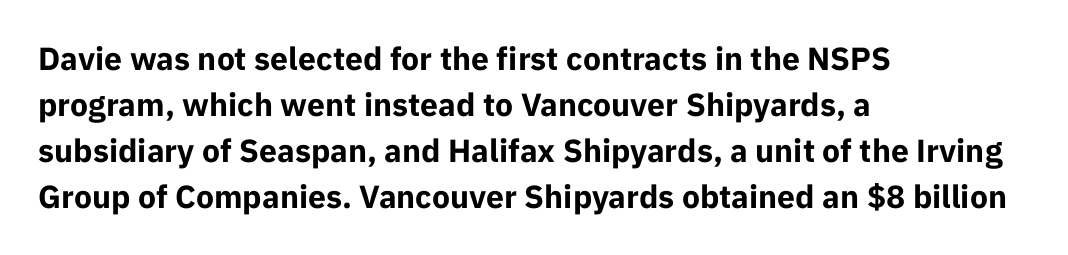
The image shows 32 px bold sans-serif type, upright; set left-aligned, normal line spacing (1.44x), normal letter spacing, not underlined; low stroke contrast and a medium x-height.
